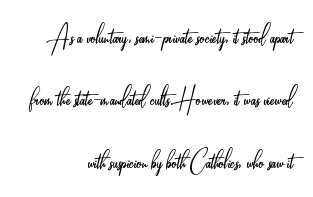
Caption: face not bold, strokes unweighted. Summary of vertical rhythm: relaxed, with wide interline spacing. The glyphs are unaccompanied by any horizontal stroke below them. If you drew a ruler down the right edge, every line would touch it. Each letter keeps its own natural width here, so spacing adapts to shape.
